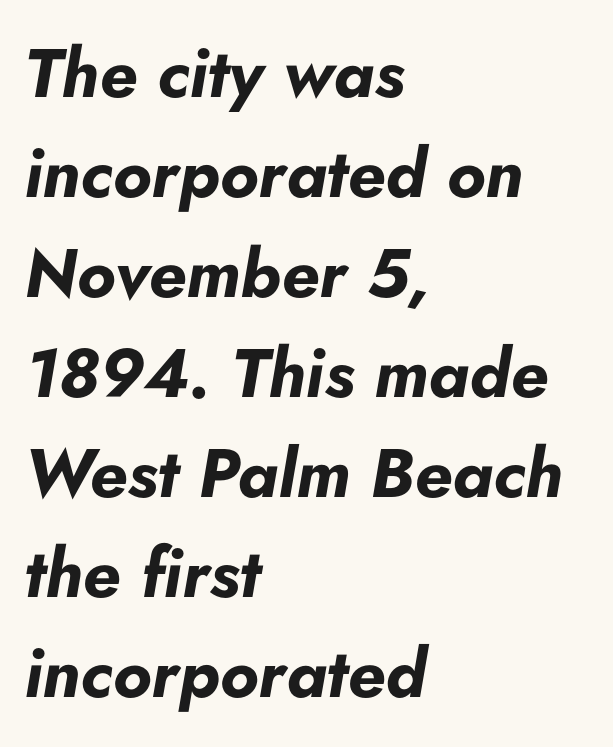
The image shows 68 px bold type, italic (leaning right); set left-aligned, normal line spacing (1.47x), normal letter spacing, not underlined; low stroke contrast and a small x-height.
